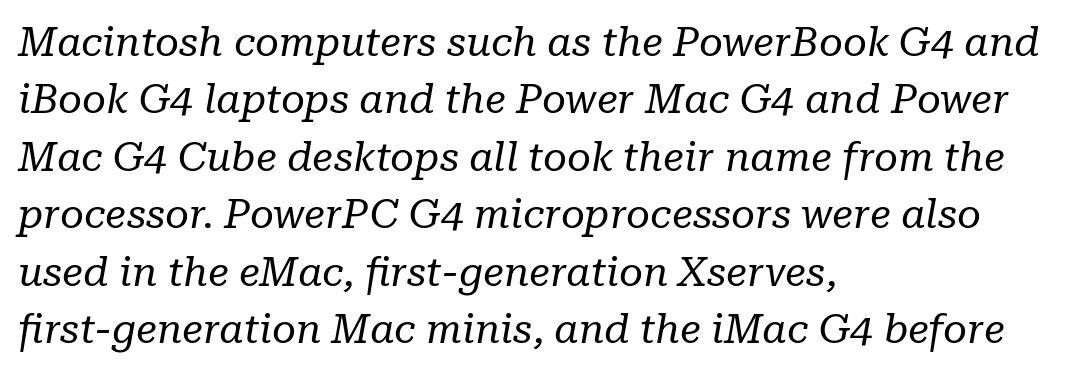
Q: Is the text bold? A: No.
Q: Is the text italic (slanted)? A: Yes, it leans right by about 10 degrees.
Q: Is the typeface a serif or a sans-serif typeface? A: Serif.
Q: Is the text underlined? A: No.
Q: How is the paragraph aligned? A: Left-aligned.
Q: Is the spacing between letters normal or unusually wide? A: Normal.
Q: Is the spacing between lines tight, normal or loose? A: Normal.
Q: Width (condensed, normal, or wide)? A: Normal.
Q: Stroke contrast? A: Low.
Q: x-height? A: Medium.
Q: Monospaced? A: No.
